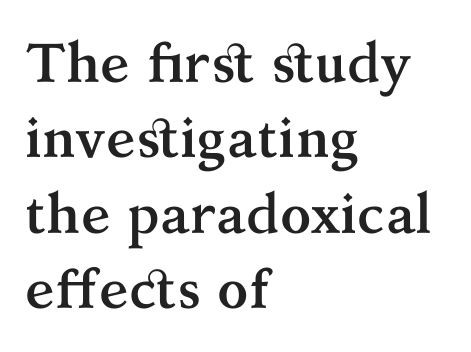
Q: Is the text bold? A: Yes.
Q: Is the text italic (slanted)? A: No, it is upright.
Q: Is the typeface a serif or a sans-serif typeface? A: Serif.
Q: Is the text underlined? A: No.
Q: How is the paragraph aligned? A: Left-aligned.
Q: Is the spacing between letters normal or unusually wide? A: Normal.
Q: Is the spacing between lines tight, normal or loose? A: Normal.
Q: Width (condensed, normal, or wide)? A: Normal.
Q: Stroke contrast? A: Medium.
Q: x-height? A: Medium.
Q: Monospaced? A: No.
